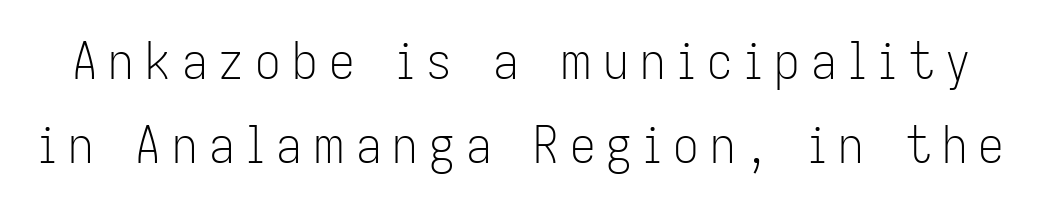
Q: Is the text bold? A: No.
Q: Is the text italic (slanted)? A: No, it is upright.
Q: Is the typeface a serif or a sans-serif typeface? A: Sans-serif.
Q: Is the text underlined? A: No.
Q: Is the spacing between letters normal or unusually wide? A: Unusually wide.
Q: Is the spacing between lines tight, normal or loose? A: Normal.
Q: Width (condensed, normal, or wide)? A: Condensed.
Q: Stroke contrast? A: Low.
Q: x-height? A: Medium.
Q: Monospaced? A: No.
